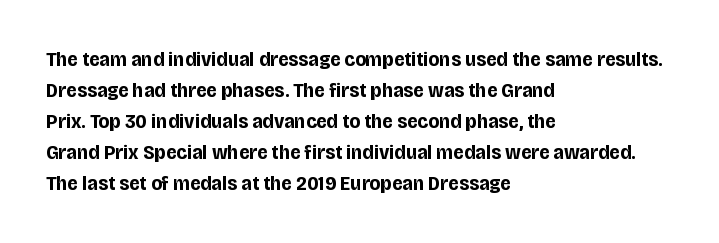
{"italic": "no", "bold": "yes", "underline": "no", "align": "left", "line_spacing": "normal", "line_spacing_ratio": 1.48, "letter_spacing": "normal", "letter_spacing_em": 0.0, "glyph_px": 21}
